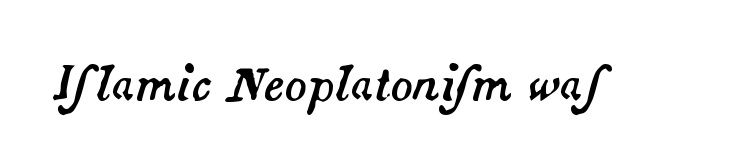
Q: Is the text italic (slanted)? A: Yes, it leans right by about 14 degrees.
Q: Is the text underlined? A: No.
Q: Is the spacing between letters normal or unusually wide? A: Normal.
Q: Width (condensed, normal, or wide)? A: Normal.
Q: Stroke contrast? A: Medium.
Q: x-height? A: Small.
Q: Monospaced? A: No.
